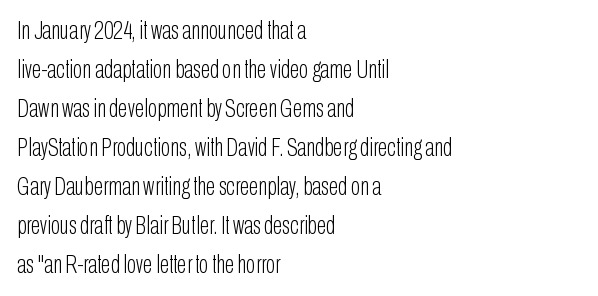
The image shows 25 px text type, upright; set left-aligned, normal line spacing (1.56x), normal letter spacing, not underlined.
